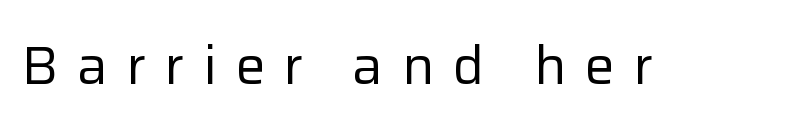
The image shows 54 px regular-weight sans-serif type, upright; set unusually wide letter spacing (+0.34 em), not underlined; low stroke contrast and a medium x-height.
